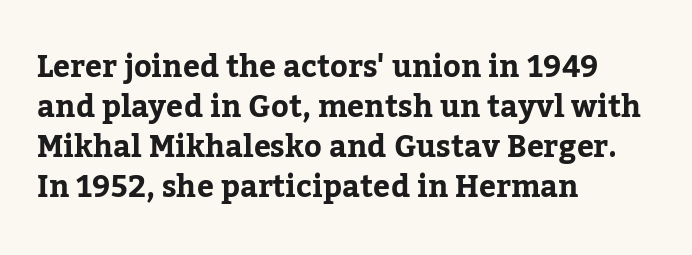
Character widths vary here, with narrow letters taking less room than wide ones. The passage shown stacks its lines at a standard gap. Each word holds together tightly as a unit, with standard inter-letter gaps. Has an underline been added? It has not.
